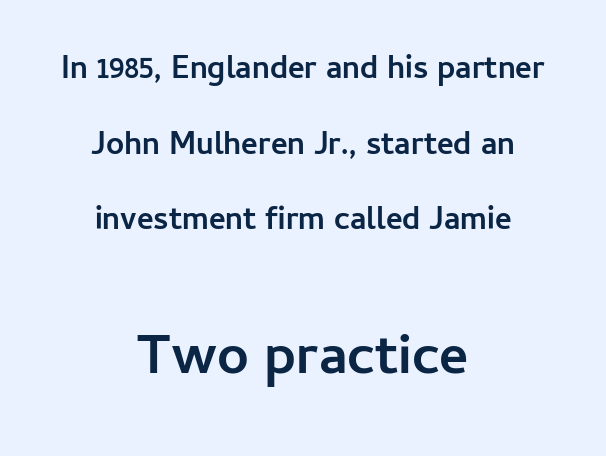
{"serif": "no", "italic": "no", "bold": "yes", "weight": "semibold", "width": "normal", "stroke_contrast": "low", "x_height": "medium", "monospaced": "no", "underline": "no", "align": "center", "line_spacing": "loose", "line_spacing_ratio": 2.36, "letter_spacing": "normal", "letter_spacing_em": 0.0, "larger_block": "second", "size_ratio": 1.75, "glyph_px": 56}
